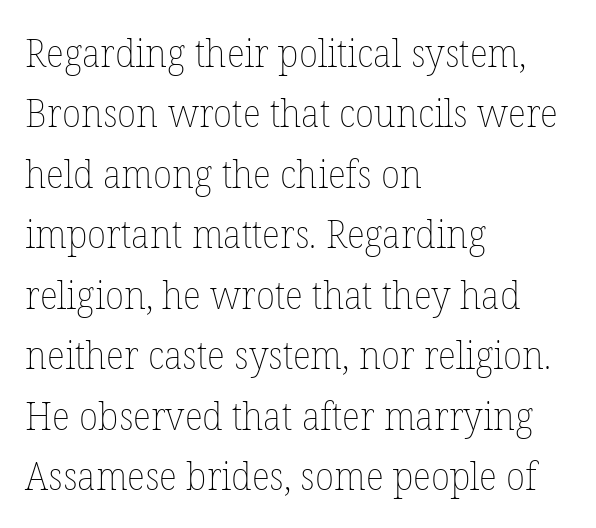
The image shows 39 px thin type, upright; set left-aligned, normal line spacing (1.55x), normal letter spacing, not underlined; low stroke contrast and a medium x-height.
